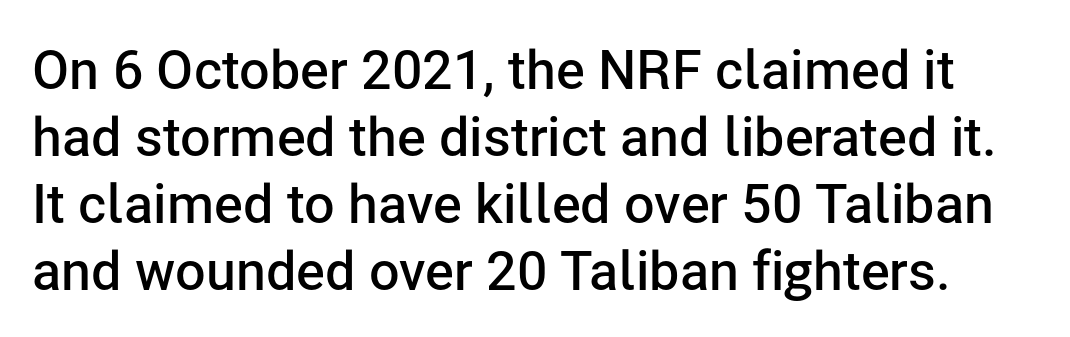
Words float on clear page, feet unadorned. The face used here is proportionally spaced, like ordinary book or web type. Look at the bottom of the vertical strokes: they stop flat, with no serifs. Default kerning and tracking; the words read as compact shapes. This is the regular roman posture of the typeface. A somewhat darkened texture: the type is semibold rather than bold.
